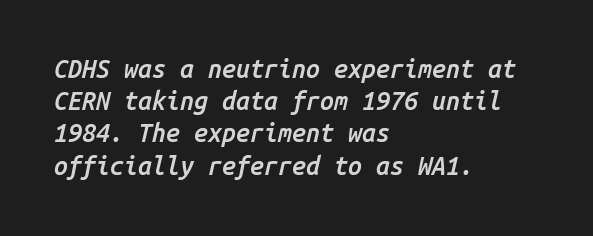
A student would call this left alignment; a typographer would say flush left, rag right. Honestly, the letter spacing is just normal — you wouldn't notice it. Has an underline been added? It has not. A bit beefed up — I'd call it semibold rather than bold.
